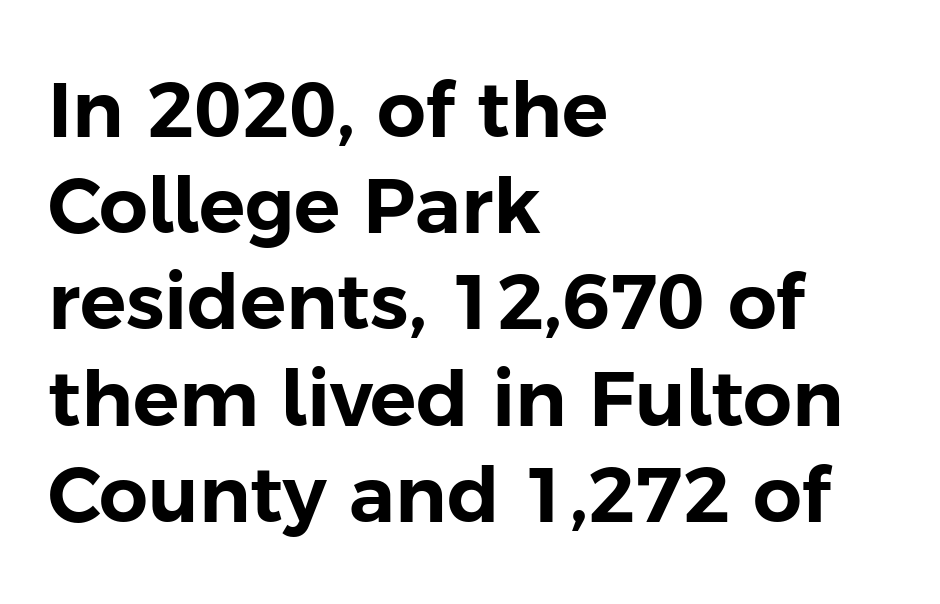
Q: Is the text italic (slanted)? A: No, it is upright.
Q: Is the typeface a serif or a sans-serif typeface? A: Sans-serif.
Q: Is the text underlined? A: No.
Q: How is the paragraph aligned? A: Left-aligned.
Q: Is the spacing between letters normal or unusually wide? A: Normal.
Q: Is the spacing between lines tight, normal or loose? A: Normal.
Q: Width (condensed, normal, or wide)? A: Normal.
Q: Stroke contrast? A: Low.
Q: x-height? A: Medium.
Q: Monospaced? A: No.
